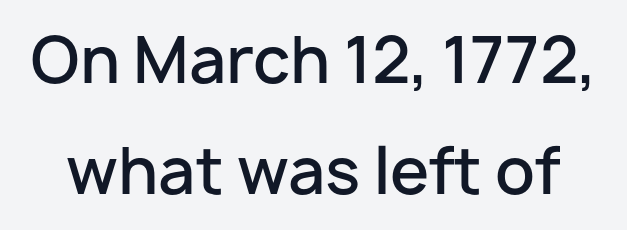
Q: Is the text bold? A: Semi-bold.
Q: Is the text italic (slanted)? A: No, it is upright.
Q: Is the typeface a serif or a sans-serif typeface? A: Sans-serif.
Q: Is the text underlined? A: No.
Q: Is the spacing between letters normal or unusually wide? A: Normal.
Q: Width (condensed, normal, or wide)? A: Normal.
Q: Stroke contrast? A: Low.
Q: x-height? A: Medium.
Q: Monospaced? A: No.
